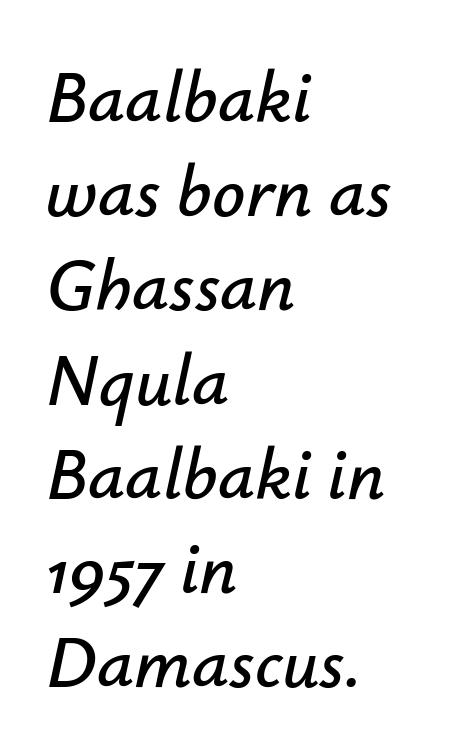
Typeset ragged right — the left edge is the straight one. The area under the type is left untouched. Varying glyph widths throughout — classic text-font behaviour. The line texture is even and compact thanks to regular tracking.
